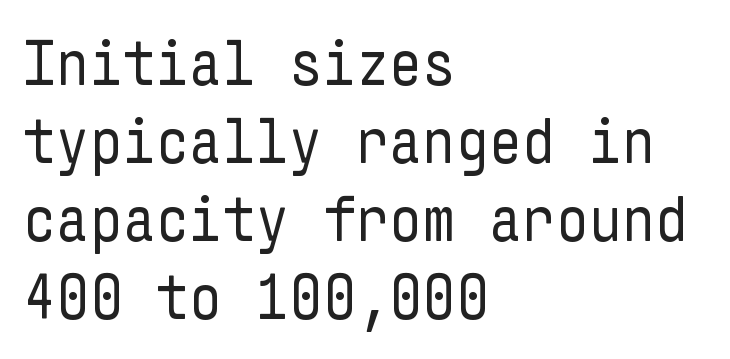
Q: Is the text bold? A: No.
Q: Is the text italic (slanted)? A: No, it is upright.
Q: Is the typeface a serif or a sans-serif typeface? A: Sans-serif.
Q: Is the text underlined? A: No.
Q: How is the paragraph aligned? A: Left-aligned.
Q: Is the spacing between letters normal or unusually wide? A: Normal.
Q: Width (condensed, normal, or wide)? A: Condensed.
Q: Stroke contrast? A: Low.
Q: x-height? A: Medium.
